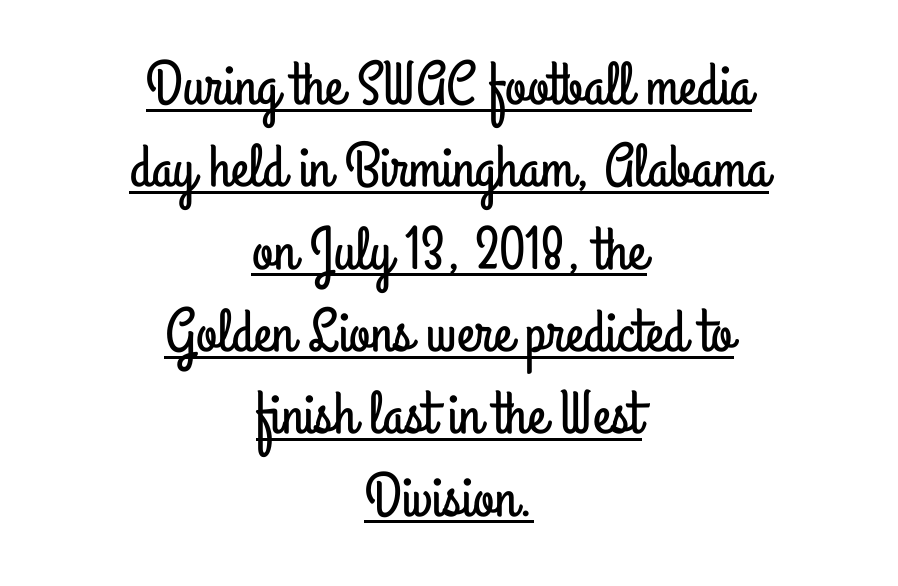
Observe the absence of serifs on each vertical stroke in this sample. The letters sit at their default tracking, neither squeezed nor spread. The letters stand straight up with perfectly vertical stems. The string is rendered with underlining switched on. You could not count columns in this text — the font is proportionally spaced. Regular leading.
